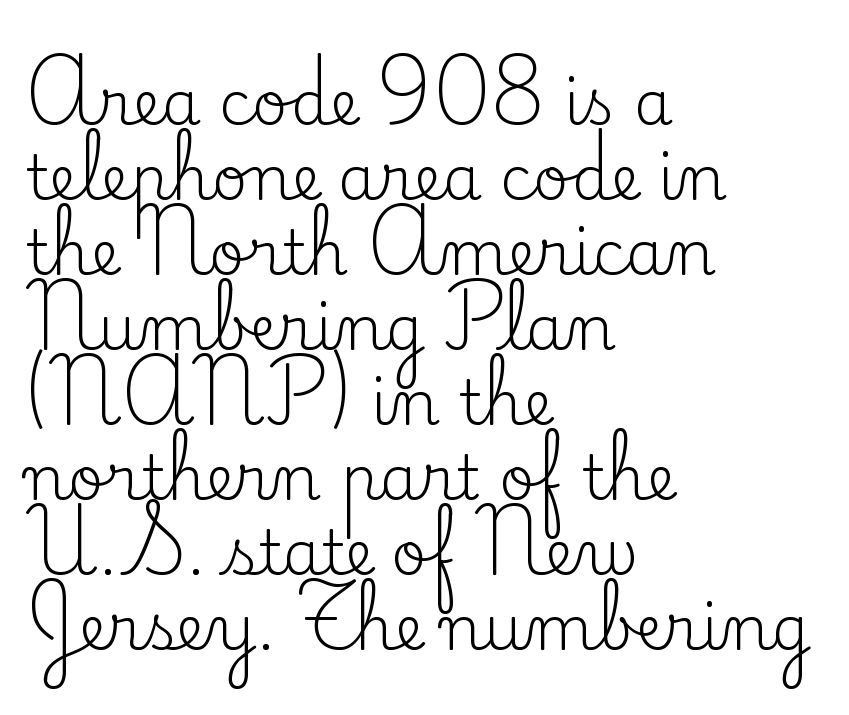
{"italic": "no", "bold": "no", "weight": "regular", "width": "normal", "stroke_contrast": "low", "x_height": "small", "monospaced": "no", "underline": "no", "align": "left", "line_spacing_ratio": 1.21, "letter_spacing": "normal", "letter_spacing_em": 0.0, "glyph_px": 62}
